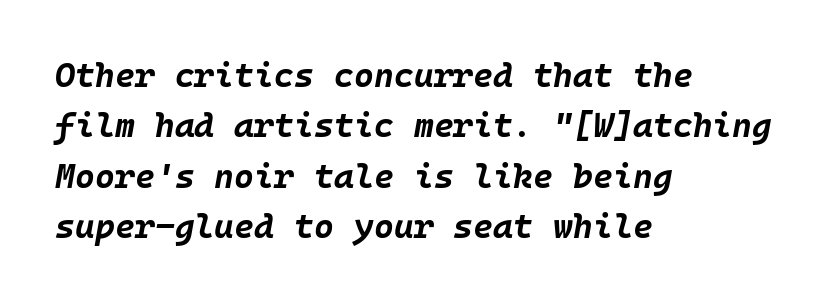
Q: Is the text bold? A: Yes.
Q: Is the text italic (slanted)? A: Yes, it leans right by about 10 degrees.
Q: Is the text underlined? A: No.
Q: How is the paragraph aligned? A: Left-aligned.
Q: Is the spacing between letters normal or unusually wide? A: Normal.
Q: Is the spacing between lines tight, normal or loose? A: Normal.
Q: Width (condensed, normal, or wide)? A: Normal.
Q: Stroke contrast? A: Low.
Q: x-height? A: Large.
